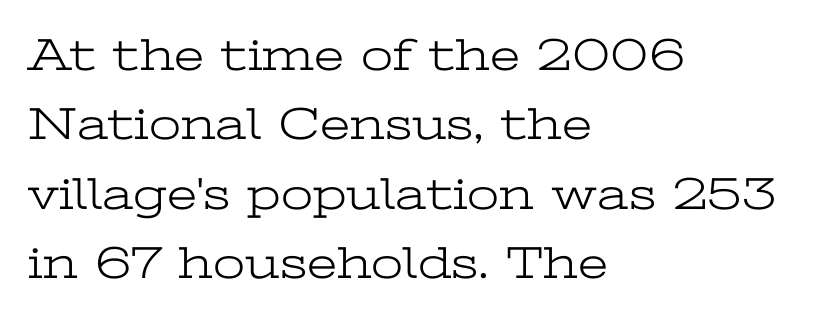
I'd call this a serif setting — the letters wear small feet. Leading: standard. The passage shown is typed in a proportional face where columns would drift. Horizontal alignment here is leftward, the default for most running prose. Only glyphs here, with clear space below each row.
